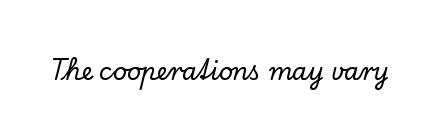
Q: Is the text italic (slanted)? A: Yes.
Q: Is the text underlined? A: No.
Q: Is the spacing between letters normal or unusually wide? A: Normal.
